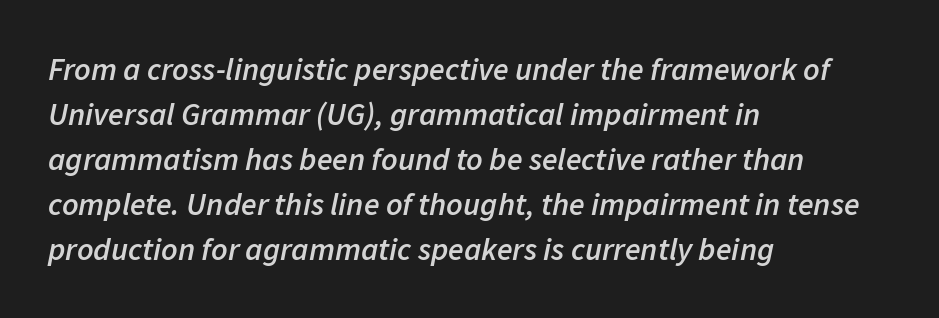
Does the leading feel generous? No, just average. One-word summary of the alignment: left. The characters look somewhat weighty, a semibold short of true bold. Words appear dense and cohesive because spacing is normal. Descenders hang freely into open space. Italic? Definitely — the glyphs are oblique.
